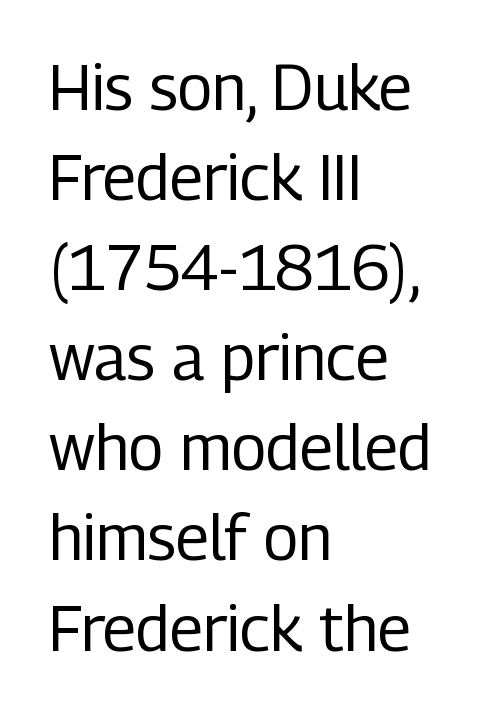
The image shows 63 px regular-weight, condensed sans-serif type, upright; set left-aligned, normal line spacing (1.43x), normal letter spacing, not underlined; low stroke contrast and a medium x-height.
